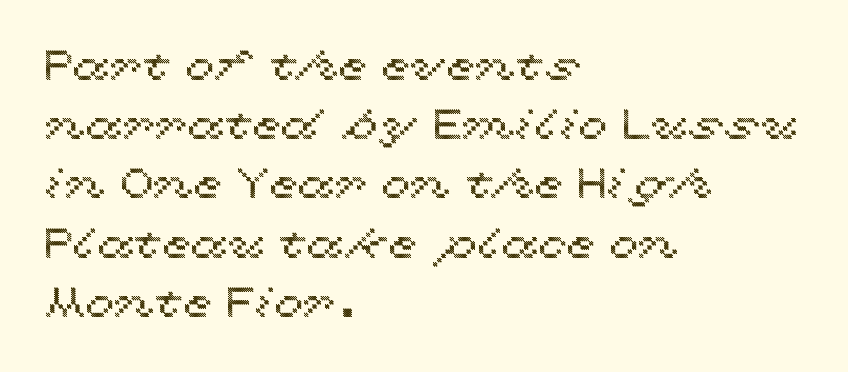
Q: Is the text italic (slanted)? A: Yes.
Q: Is the text underlined? A: No.
Q: How is the paragraph aligned? A: Left-aligned.
Q: Is the spacing between letters normal or unusually wide? A: Normal.
Q: Is the spacing between lines tight, normal or loose? A: Normal.
Q: Width (condensed, normal, or wide)? A: Wide.
Q: x-height? A: Medium.
Q: Monospaced? A: No.
